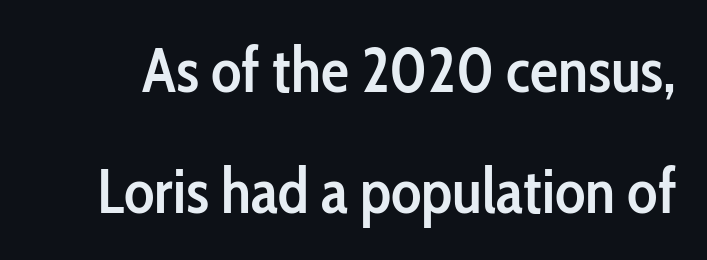
Q: Is the text bold? A: Semi-bold.
Q: Is the text italic (slanted)? A: No, it is upright.
Q: Is the typeface a serif or a sans-serif typeface? A: Sans-serif.
Q: Is the text underlined? A: No.
Q: Is the spacing between letters normal or unusually wide? A: Normal.
Q: Is the spacing between lines tight, normal or loose? A: Loose.
Q: Width (condensed, normal, or wide)? A: Condensed.
Q: Stroke contrast? A: Low.
Q: x-height? A: Medium.
Q: Monospaced? A: No.
